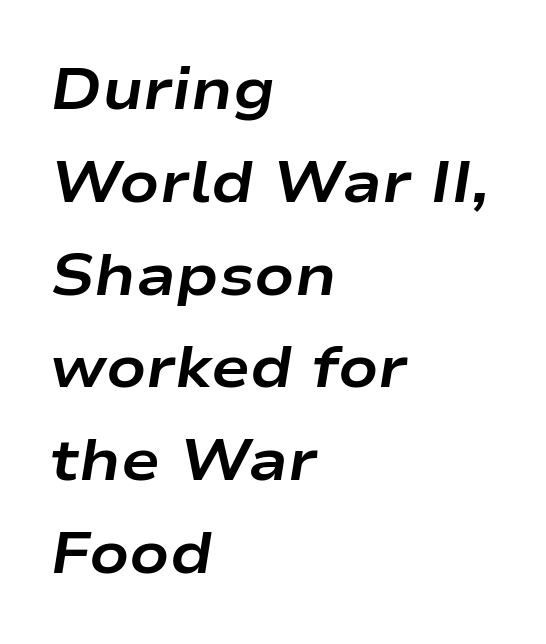
The gap between lines stays unmarked. The ragged edge is on the right, which tells us the setting is flush left. Designer's note — italics engaged. Caption: bold face, heavy strokes. Spacing verdict: proportional, widths tailored to each character. Notice how descenders clear the ascenders below comfortably — that's standard leading.
